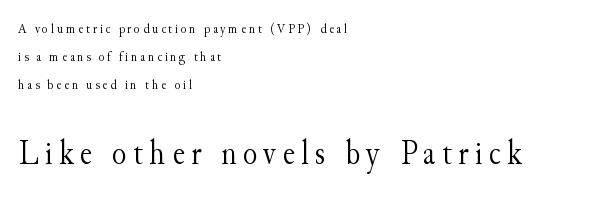
Q: Is the text bold? A: No.
Q: Is the text italic (slanted)? A: No, it is upright.
Q: Is the typeface a serif or a sans-serif typeface? A: Serif.
Q: Is the text underlined? A: No.
Q: How is the paragraph aligned? A: Left-aligned.
Q: Is the spacing between lines tight, normal or loose? A: Loose.
Q: Which block of text is set in a larger size, the first (top) or the second (bottom)? A: The second (bottom) one.
Q: Width (condensed, normal, or wide)? A: Normal.
Q: Stroke contrast? A: Medium.
Q: x-height? A: Small.
Q: Monospaced? A: No.
